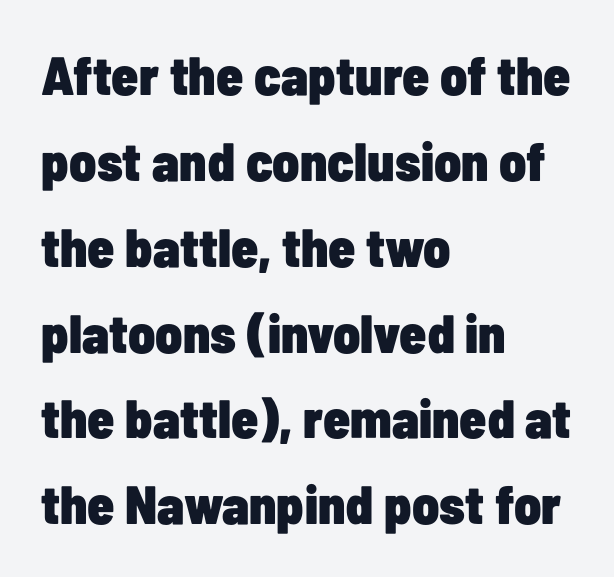
Is this a fixed-width face? No — the glyphs have proportional, varying widths. The space beneath each line is pristine and unruled. Typeset ragged right — the left edge is the straight one. The typesetting leans heavy: a genuine bold. It's the straight-up-and-down kind of type. Honestly, the row spacing looks completely unremarkable.
